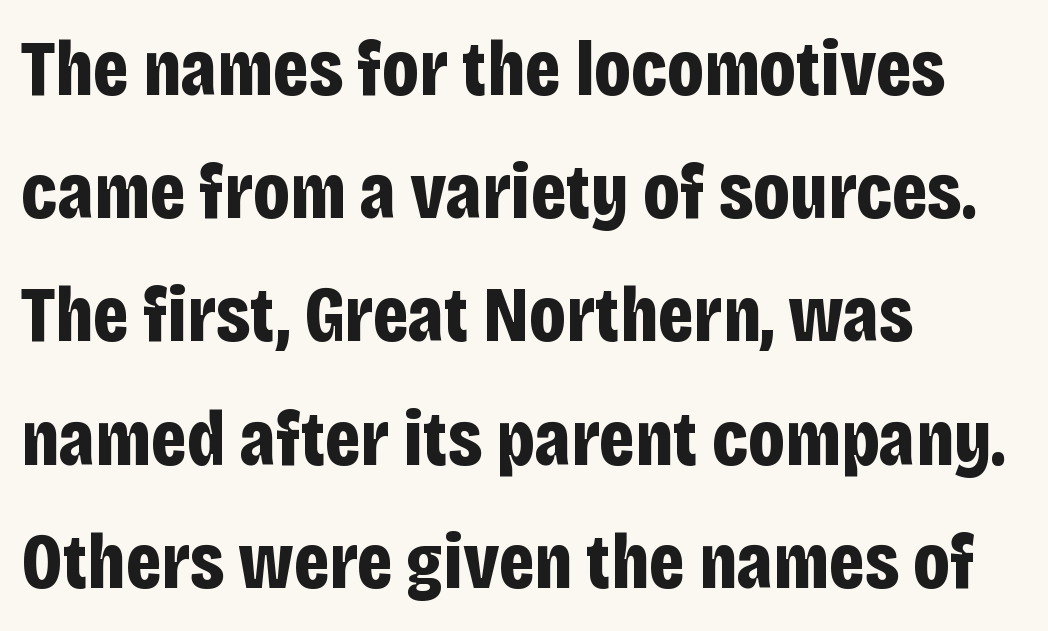
{"serif": "no", "italic": "no", "bold": "yes", "weight": "bold", "width": "condensed", "stroke_contrast": "low", "x_height": "large", "monospaced": "no", "underline": "no", "align": "left", "line_spacing": "normal", "line_spacing_ratio": 1.56, "letter_spacing": "normal", "letter_spacing_em": 0.0, "glyph_px": 79}
